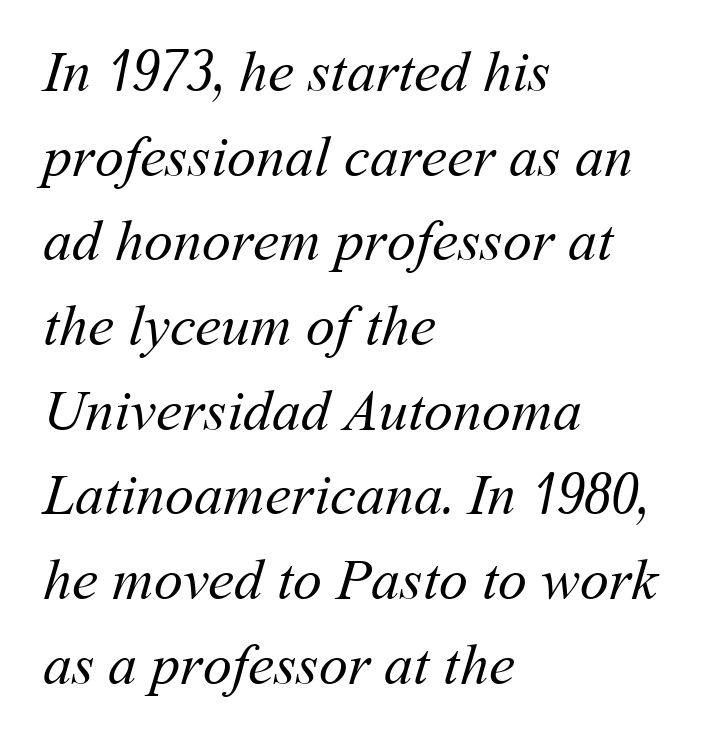
{"bold": "no", "weight": "regular", "width": "normal", "stroke_contrast": "medium", "x_height": "medium", "monospaced": "no", "underline": "no", "align": "left", "line_spacing": "normal", "line_spacing_ratio": 1.46, "letter_spacing": "normal", "letter_spacing_em": 0.0, "glyph_px": 58}
